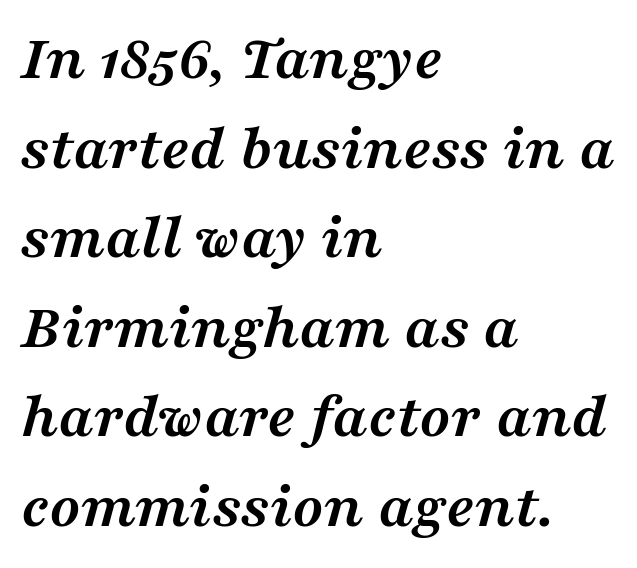
Q: Is the text bold? A: Yes.
Q: Is the text italic (slanted)? A: Yes, it leans right by about 16 degrees.
Q: Is the typeface a serif or a sans-serif typeface? A: Serif.
Q: Is the text underlined? A: No.
Q: How is the paragraph aligned? A: Left-aligned.
Q: Is the spacing between letters normal or unusually wide? A: Normal.
Q: Is the spacing between lines tight, normal or loose? A: Normal.
Q: Width (condensed, normal, or wide)? A: Wide.
Q: Stroke contrast? A: Medium.
Q: x-height? A: Medium.
Q: Monospaced? A: No.
